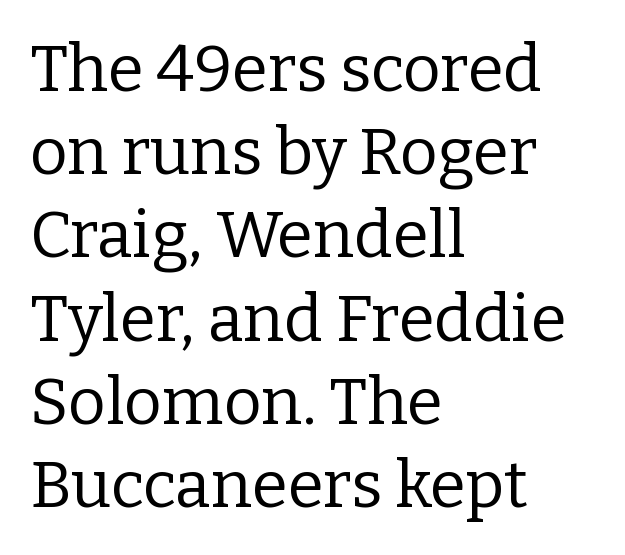
{"serif": "yes", "italic": "no", "bold": "no", "weight": "regular", "width": "normal", "stroke_contrast": "low", "x_height": "medium", "monospaced": "no", "underline": "no", "align": "left", "line_spacing": "normal", "line_spacing_ratio": 1.28, "letter_spacing": "normal", "letter_spacing_em": 0.0, "glyph_px": 65}
